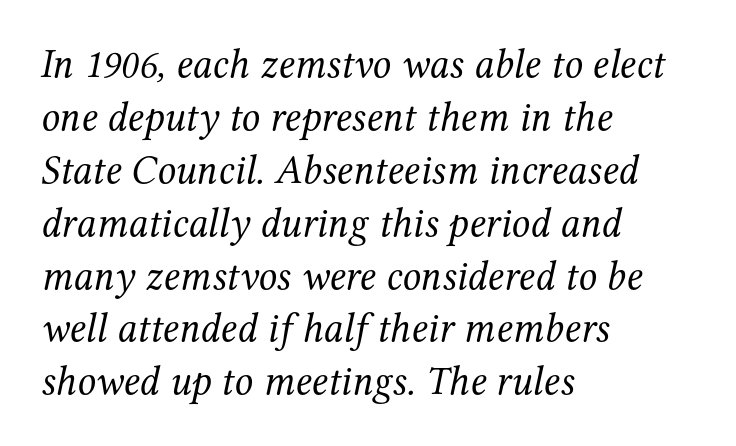
The image shows 41 px regular-weight serif type, italic (leaning right); set left-aligned, normal line spacing (1.29x), normal letter spacing, not underlined; medium stroke contrast and a medium x-height.
